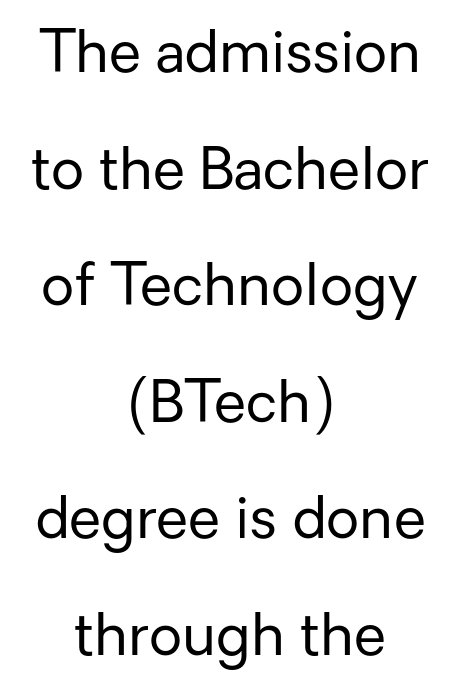
Vertical stems look standard width or narrower in stroke. Unlike italic type, these characters show no tilt at all. Serifs: no, the terminals of the letterforms are clean. Nobody drew a line under any word here. Each line is balanced around a shared central axis. Character widths vary here, with narrow letters taking less room than wide ones.
